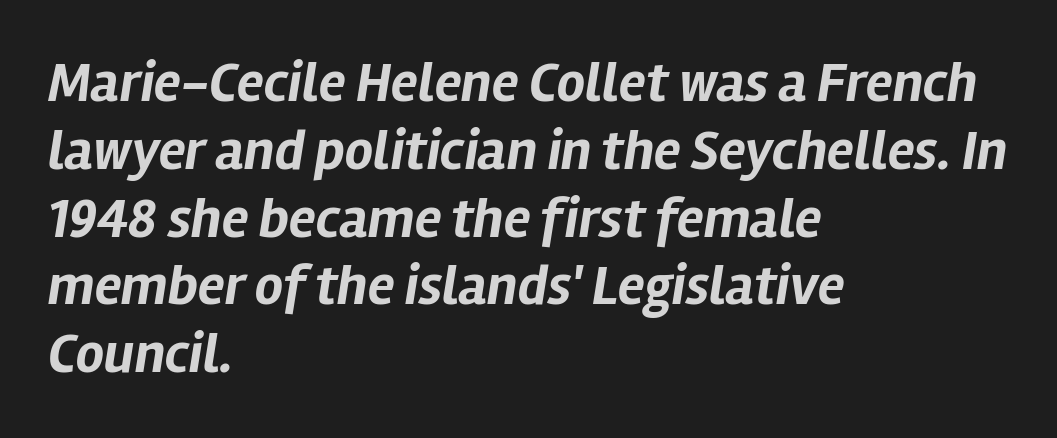
The image shows 56 px bold type, italic (leaning right); set left-aligned, line spacing 1.21x, normal letter spacing, not underlined; low stroke contrast and a medium x-height.
